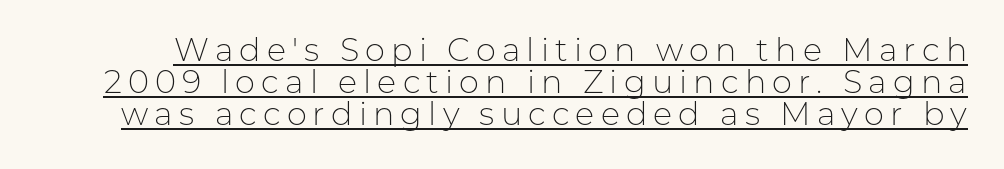
{"serif": "no", "italic": "no", "bold": "no", "weight": "light", "width": "normal", "stroke_contrast": "low", "x_height": "medium", "monospaced": "no", "underline": "yes", "line_spacing": "tight", "line_spacing_ratio": 1.0, "glyph_px": 32}
